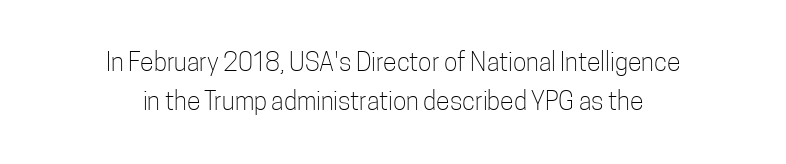
{"italic": "no", "bold": "no", "underline": "no", "align": "center", "line_spacing": "normal", "line_spacing_ratio": 1.58, "letter_spacing": "normal", "letter_spacing_em": 0.0, "glyph_px": 25}
